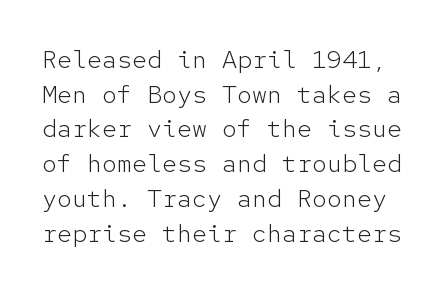
Every character sits straight up, as roman type does. Spacing between characters is what you'd get straight out of the box. Stems and bowls with no extra thickness — not bold. Evenly set lines give the paragraph a standard silhouette.
